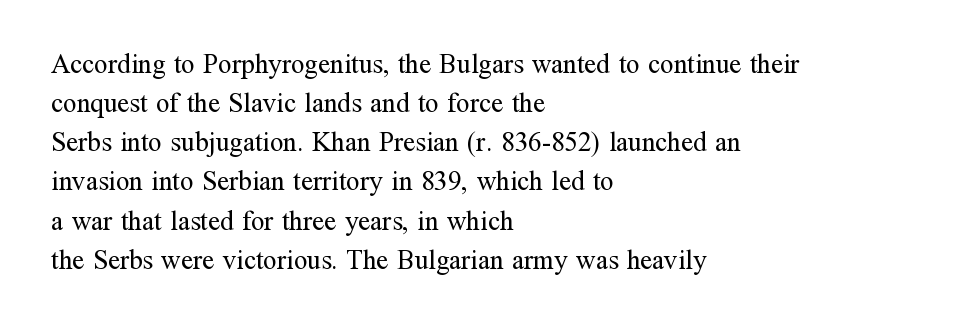
Default kerning and tracking; the words read as compact shapes. No heavy texture on the line: the type isn't bold. A roman cut, with each character standing at attention. Notice how the passage keeps a crisp vertical edge on the left only. Bare-footed words on every line.
